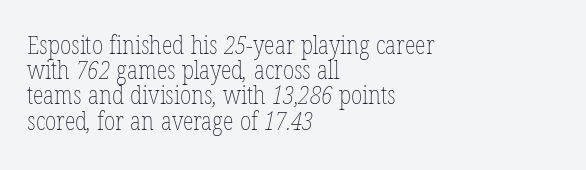
Q: Is the text bold? A: No.
Q: Is the text underlined? A: No.
Q: How is the paragraph aligned? A: Left-aligned.
Q: Is the spacing between letters normal or unusually wide? A: Normal.
Q: Is the spacing between lines tight, normal or loose? A: Tight.
